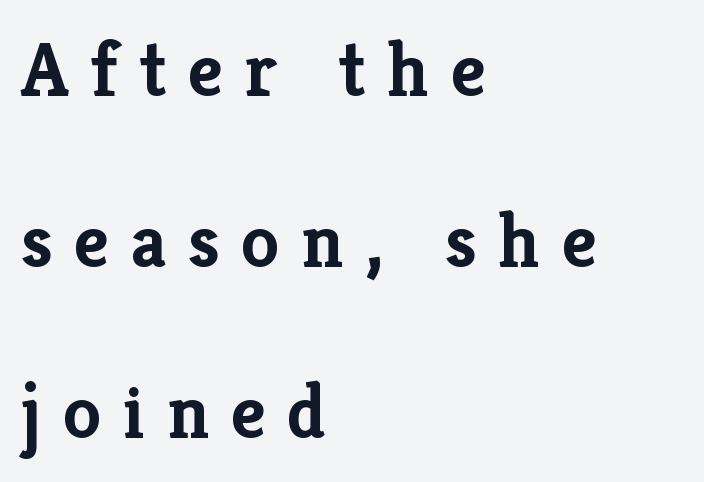
The image shows 77 px semibold serif type, upright; set left-aligned, loose line spacing (2.22x), unusually wide letter spacing (+0.28 em), not underlined; low stroke contrast and a medium x-height.
